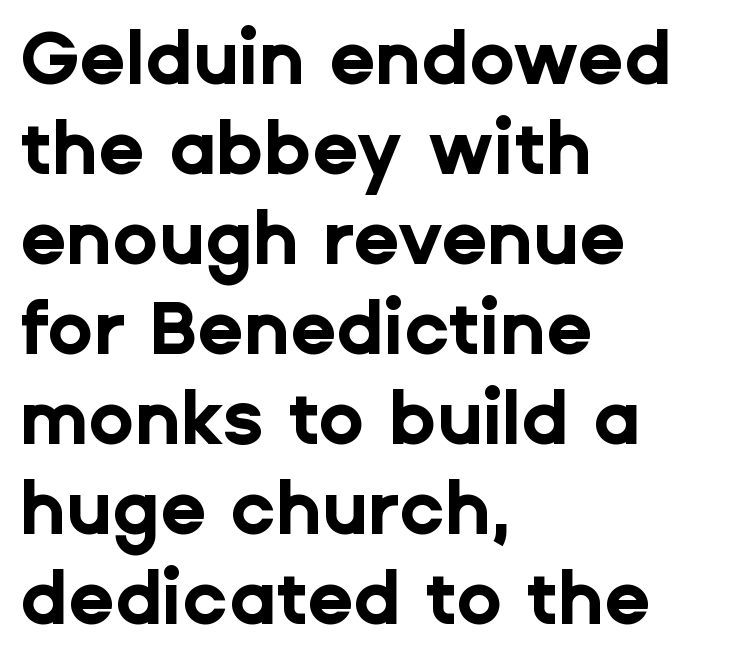
{"serif": "no", "italic": "no", "bold": "yes", "weight": "bold", "width": "normal", "stroke_contrast": "low", "x_height": "medium", "monospaced": "no", "underline": "no", "align": "left", "line_spacing_ratio": 1.2, "letter_spacing": "normal", "letter_spacing_em": 0.0, "glyph_px": 75}
